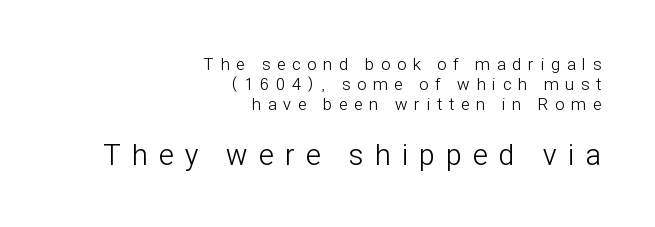
Q: Is the text bold? A: No.
Q: Is the text italic (slanted)? A: No, it is upright.
Q: Is the typeface a serif or a sans-serif typeface? A: Sans-serif.
Q: Is the text underlined? A: No.
Q: How is the paragraph aligned? A: Right-aligned.
Q: Is the spacing between letters normal or unusually wide? A: Unusually wide.
Q: Which block of text is set in a larger size, the first (top) or the second (bottom)? A: The second (bottom) one.
Q: Width (condensed, normal, or wide)? A: Condensed.
Q: Stroke contrast? A: Low.
Q: x-height? A: Medium.
Q: Monospaced? A: No.
